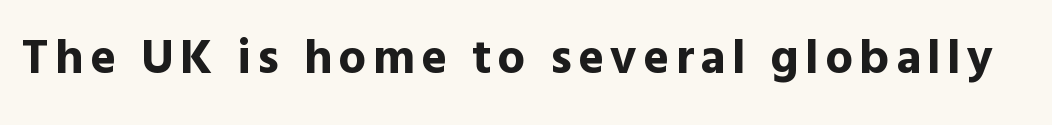
Q: Is the text bold? A: Yes.
Q: Is the text italic (slanted)? A: No, it is upright.
Q: Is the typeface a serif or a sans-serif typeface? A: Sans-serif.
Q: Is the text underlined? A: No.
Q: Width (condensed, normal, or wide)? A: Normal.
Q: x-height? A: Medium.
Q: Monospaced? A: No.
